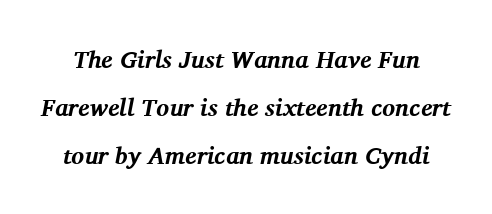
Baseline-to-baseline distance is far greater than the letter height. Plenty of ink on the page — the face is bold. The specimen omits any rule beneath the text block's lines. Italic? Definitely — the glyphs are oblique. Look at the tracking — it's just the regular setting, nothing added.
